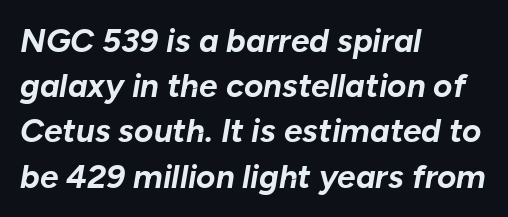
The image shows 33 px bold type, italic (leaning right); set left-aligned, normal line spacing (1.37x), normal letter spacing, not underlined; low stroke contrast and a medium x-height.
